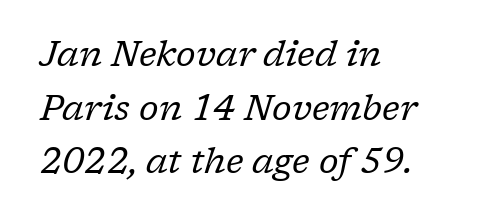
Q: Is the text bold? A: No.
Q: Is the text italic (slanted)? A: Yes, it leans right by about 17 degrees.
Q: Is the typeface a serif or a sans-serif typeface? A: Serif.
Q: Is the text underlined? A: No.
Q: How is the paragraph aligned? A: Left-aligned.
Q: Is the spacing between letters normal or unusually wide? A: Normal.
Q: Is the spacing between lines tight, normal or loose? A: Normal.
Q: Width (condensed, normal, or wide)? A: Normal.
Q: Stroke contrast? A: Low.
Q: x-height? A: Medium.
Q: Monospaced? A: No.
